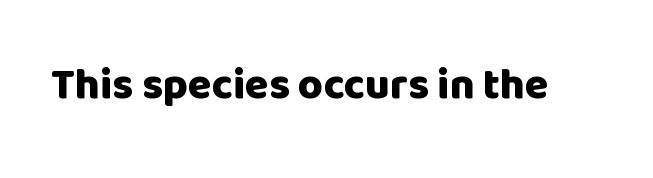
{"serif": "no", "italic": "no", "bold": "yes", "weight": "heavy", "width": "normal", "stroke_contrast": "low", "x_height": "large", "monospaced": "no", "underline": "no", "letter_spacing": "normal", "letter_spacing_em": 0.0, "glyph_px": 43}
